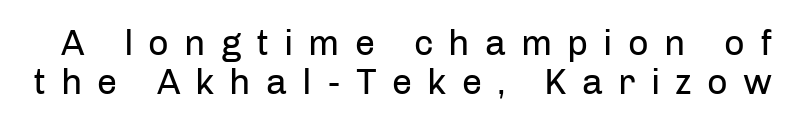
The image shows 36 px regular-weight sans-serif type, upright; set tight line spacing (1.09x), unusually wide letter spacing (+0.42 em), not underlined; low stroke contrast and a medium x-height.
